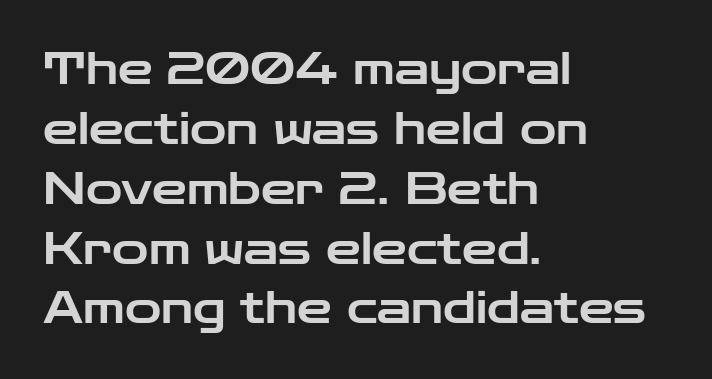
The image shows 44 px wide sans-serif type, upright; set left-aligned, normal line spacing (1.36x), normal letter spacing, not underlined; low stroke contrast and a medium x-height.
